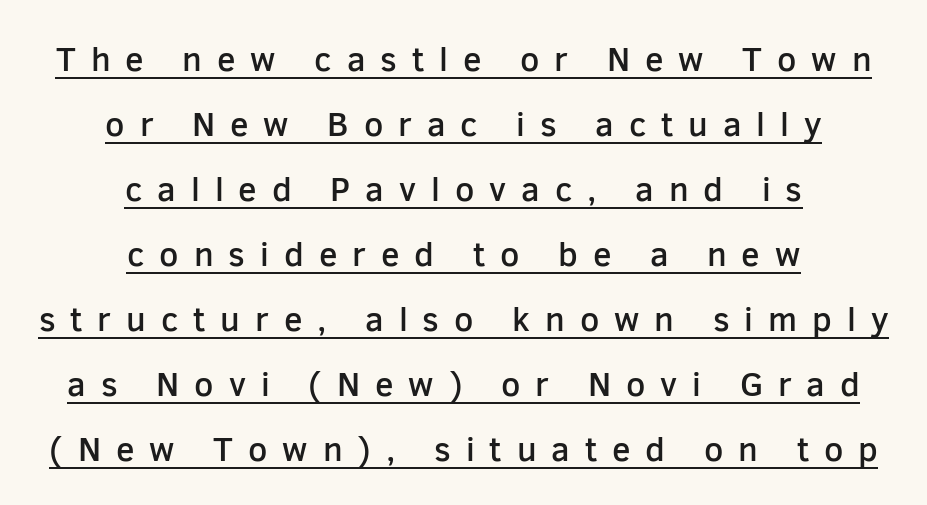
{"serif": "no", "italic": "no", "bold": "semi", "weight": "semibold", "width": "normal", "stroke_contrast": "low", "x_height": "medium", "monospaced": "no", "underline": "yes", "align": "center", "line_spacing": "loose", "line_spacing_ratio": 1.91, "letter_spacing": "wide", "letter_spacing_em": 0.44, "glyph_px": 34}
